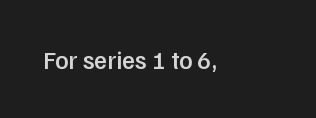
The letters stand upright; this is a roman face. Words appear dense and cohesive because spacing is normal. What weight is shown? A semibold, between regular and bold. The passage shown is not underscored anywhere.
